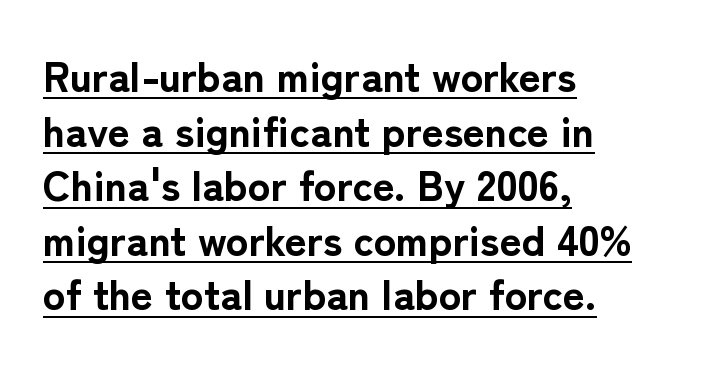
Q: Is the text bold? A: Yes.
Q: Is the text italic (slanted)? A: No, it is upright.
Q: Is the typeface a serif or a sans-serif typeface? A: Sans-serif.
Q: Is the text underlined? A: Yes.
Q: How is the paragraph aligned? A: Left-aligned.
Q: Is the spacing between letters normal or unusually wide? A: Normal.
Q: Is the spacing between lines tight, normal or loose? A: Normal.
Q: Width (condensed, normal, or wide)? A: Normal.
Q: Stroke contrast? A: Low.
Q: x-height? A: Medium.
Q: Monospaced? A: No.
